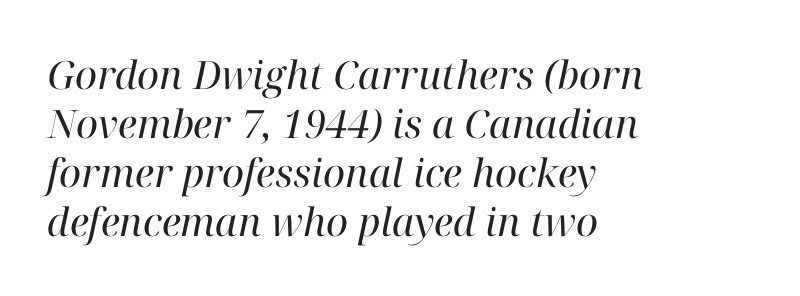
Q: Is the text bold? A: No.
Q: Is the text italic (slanted)? A: Yes, it leans right by about 12 degrees.
Q: Is the typeface a serif or a sans-serif typeface? A: Serif.
Q: Is the text underlined? A: No.
Q: How is the paragraph aligned? A: Left-aligned.
Q: Is the spacing between letters normal or unusually wide? A: Normal.
Q: Is the spacing between lines tight, normal or loose? A: Normal.
Q: Width (condensed, normal, or wide)? A: Normal.
Q: Stroke contrast? A: High.
Q: x-height? A: Medium.
Q: Monospaced? A: No.
